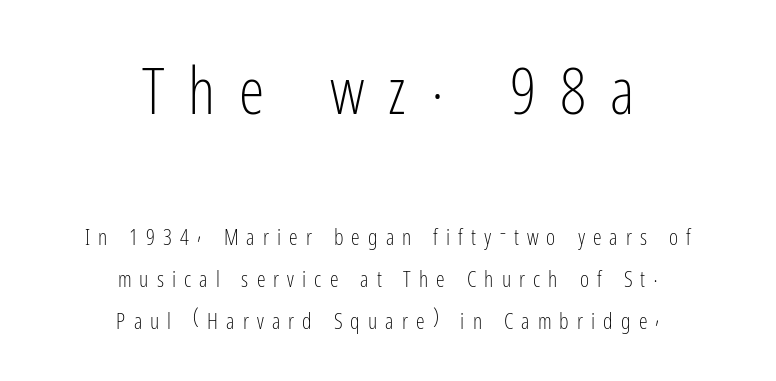
The image shows 65 px light, condensed sans-serif type, upright; set centered, loose line spacing (1.92x), unusually wide letter spacing (+0.37 em), not underlined; the first (top) block is 2.95x larger; low stroke contrast and a medium x-height.
